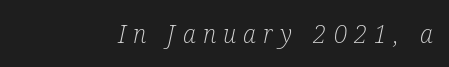
If you drew a line through each stem, it would be angled. Each stroke keeps to a modest, everyday thickness or less. The rendering inserts visible extra space after every character. Underlining? Definitely not there.
